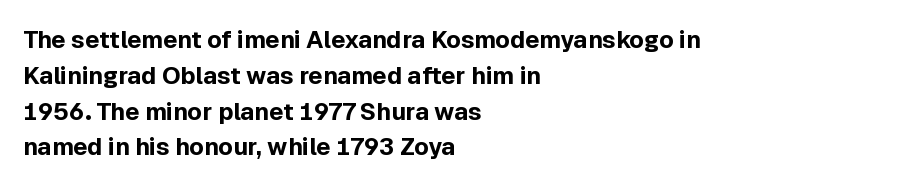
The image shows 24 px bold type, upright; set left-aligned, normal line spacing (1.49x), normal letter spacing, not underlined.
